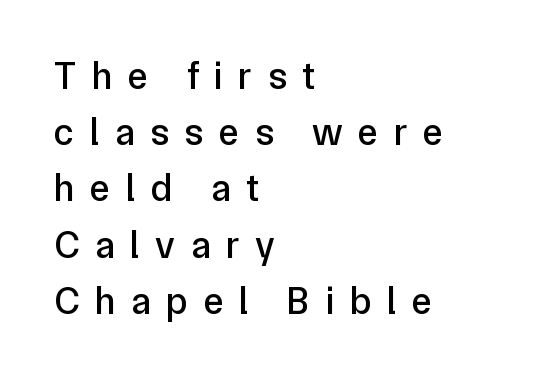
{"serif": "no", "italic": "no", "width": "normal", "stroke_contrast": "low", "x_height": "medium", "monospaced": "no", "underline": "no", "align": "left", "line_spacing": "normal", "line_spacing_ratio": 1.48, "letter_spacing": "wide", "letter_spacing_em": 0.41, "glyph_px": 38}
